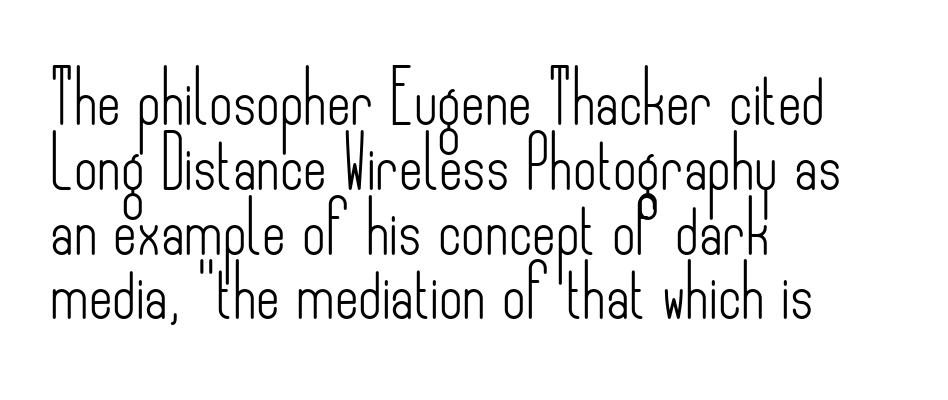
The image shows 51 px light, condensed sans-serif type, upright; set left-aligned, normal line spacing (1.27x), normal letter spacing, not underlined; low stroke contrast and a small x-height.
